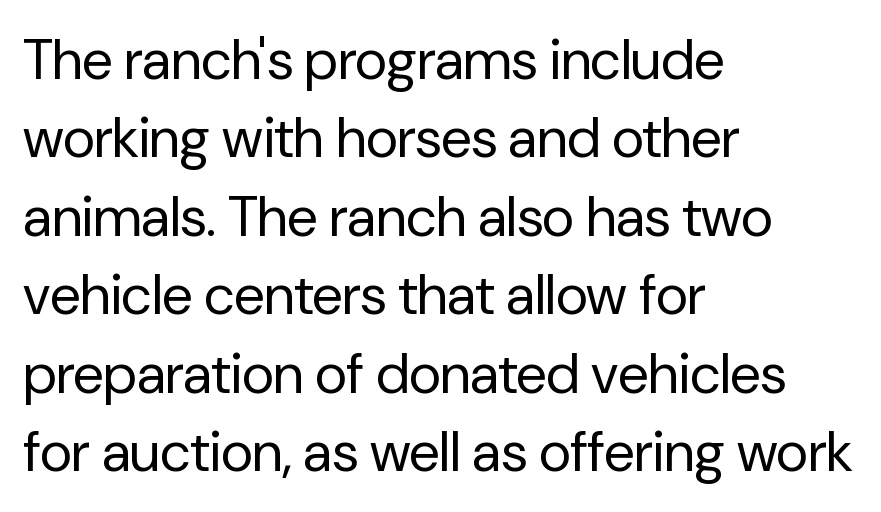
Lines of text with bare space underneath. A typesetter would call this proportional, since set widths differ per character. Summary of vertical rhythm: regular, with standard interline spacing. Compared with typical body copy, the letter spacing here is the same. This is sans-serif lettering, the kind often seen on screens and signage.
